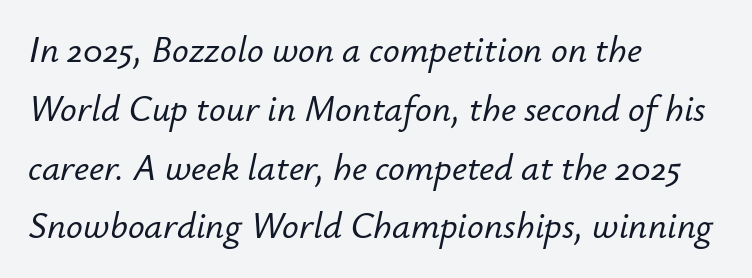
Q: Is the text italic (slanted)? A: Yes, it leans right by about 12 degrees.
Q: Is the text underlined? A: No.
Q: How is the paragraph aligned? A: Left-aligned.
Q: Is the spacing between letters normal or unusually wide? A: Normal.
Q: Is the spacing between lines tight, normal or loose? A: Normal.
Q: Width (condensed, normal, or wide)? A: Normal.
Q: Stroke contrast? A: Low.
Q: x-height? A: Small.
Q: Monospaced? A: No.
